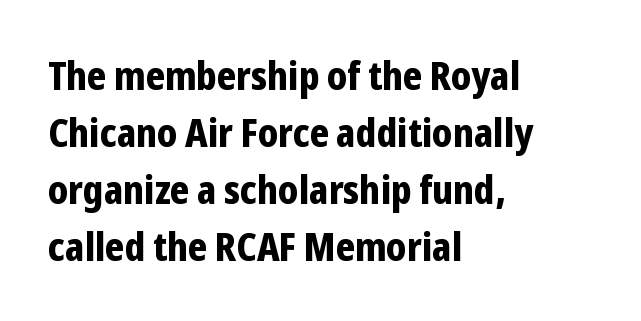
Characters remain perfectly vertical along every line. The words here are not underlined. Regarding serifs, this sample does without them. The line texture is even and compact thanks to regular tracking.
